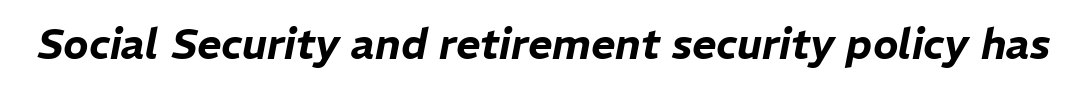
Think of a printed novel: that variable character pitch is what you see here. Letter spacing: default. When letters slant like this, we call the style italic. Letters rest on an invisible, unmarked baseline.
